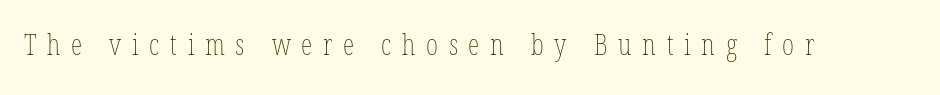
{"italic": "no", "bold": "no", "weight": "thin", "width": "condensed", "stroke_contrast": "low", "x_height": "medium", "monospaced": "no", "underline": "no", "letter_spacing": "wide", "letter_spacing_em": 0.37, "glyph_px": 29}
